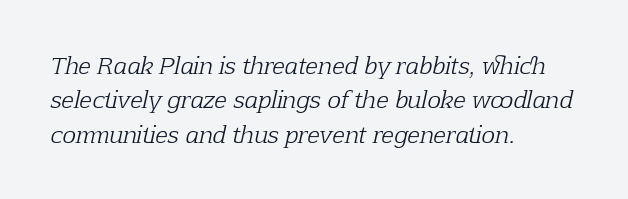
Only glyphs here, with clear space below each row. Compared with typical paragraphs, the rows here are spaced about the same. These lines stack with their left ends in a neat column. Look at the tracking — it's just the regular setting, nothing added. Rendered with sloped, italic letterforms. Nothing heavy about these letters — not bold at all.
